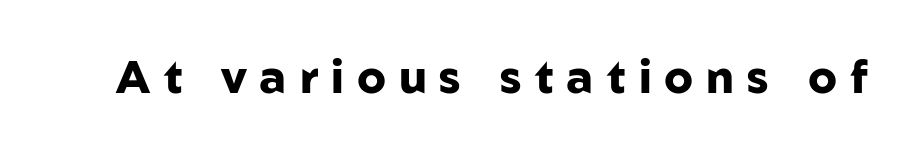
{"serif": "no", "italic": "no", "bold": "yes", "weight": "heavy", "width": "normal", "stroke_contrast": "low", "x_height": "medium", "monospaced": "no", "underline": "no", "letter_spacing": "wide", "letter_spacing_em": 0.29, "glyph_px": 45}
